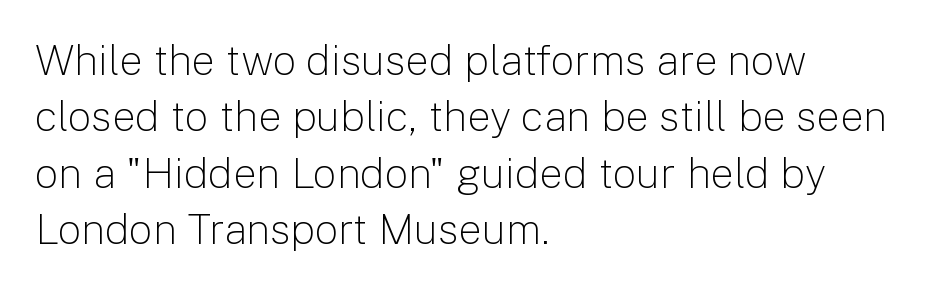
Q: Is the text bold? A: No.
Q: Is the text italic (slanted)? A: No, it is upright.
Q: Is the typeface a serif or a sans-serif typeface? A: Sans-serif.
Q: Is the text underlined? A: No.
Q: How is the paragraph aligned? A: Left-aligned.
Q: Is the spacing between letters normal or unusually wide? A: Normal.
Q: Is the spacing between lines tight, normal or loose? A: Normal.
Q: Width (condensed, normal, or wide)? A: Normal.
Q: Stroke contrast? A: Low.
Q: x-height? A: Medium.
Q: Monospaced? A: No.
